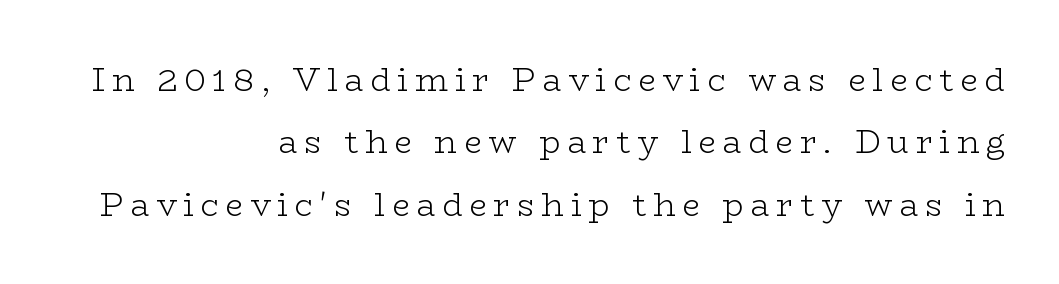
Check the space under the baseline: it is left empty. No italicization has been applied; the sample stays upright. The letters are spread apart with noticeably loose tracking. The passage shown is typed in a proportional face where columns would drift.
